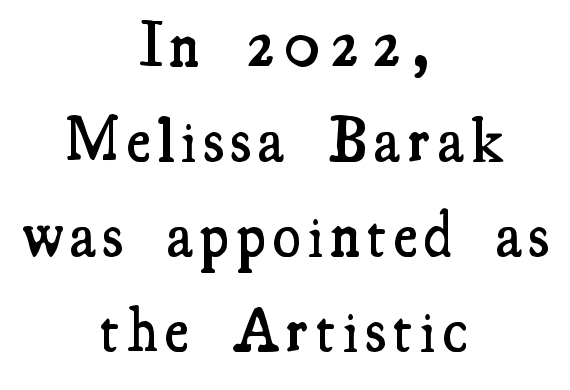
{"serif": "yes", "italic": "no", "bold": "semi", "weight": "semibold", "width": "condensed", "stroke_contrast": "medium", "x_height": "small", "monospaced": "no", "underline": "no", "align": "center", "line_spacing": "normal", "line_spacing_ratio": 1.51, "glyph_px": 63}
